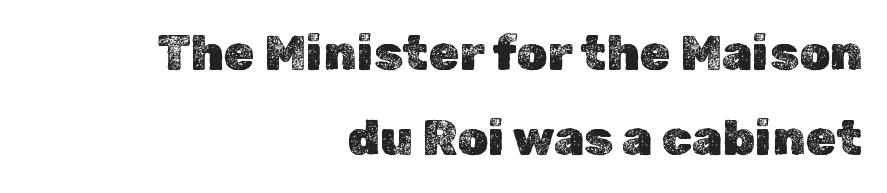
The image shows 49 px text type, upright; set right-aligned, line spacing 1.74x, normal letter spacing, not underlined; a medium x-height.
